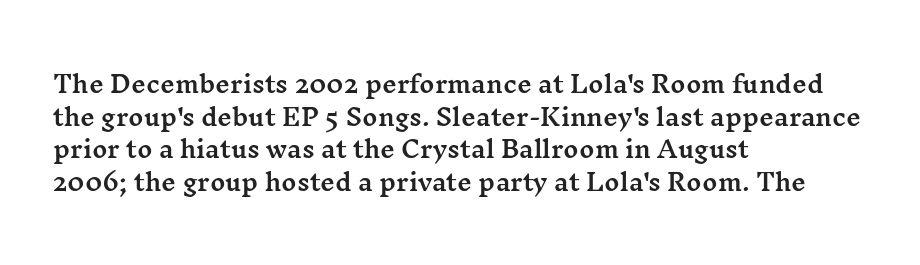
{"italic": "no", "underline": "no", "align": "left", "line_spacing": "normal", "line_spacing_ratio": 1.42, "letter_spacing": "normal", "letter_spacing_em": 0.0, "glyph_px": 23}
